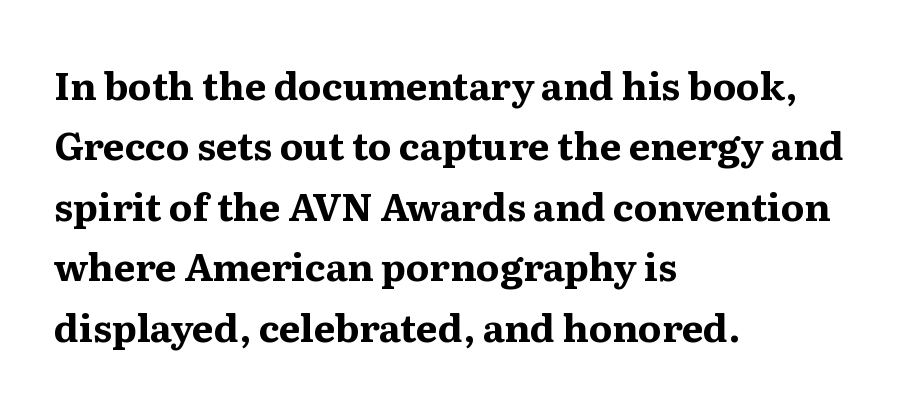
{"serif": "yes", "italic": "no", "bold": "yes", "weight": "bold", "width": "normal", "stroke_contrast": "medium", "x_height": "medium", "monospaced": "no", "underline": "no", "align": "left", "line_spacing": "normal", "line_spacing_ratio": 1.59, "letter_spacing": "normal", "letter_spacing_em": 0.0, "glyph_px": 38}
